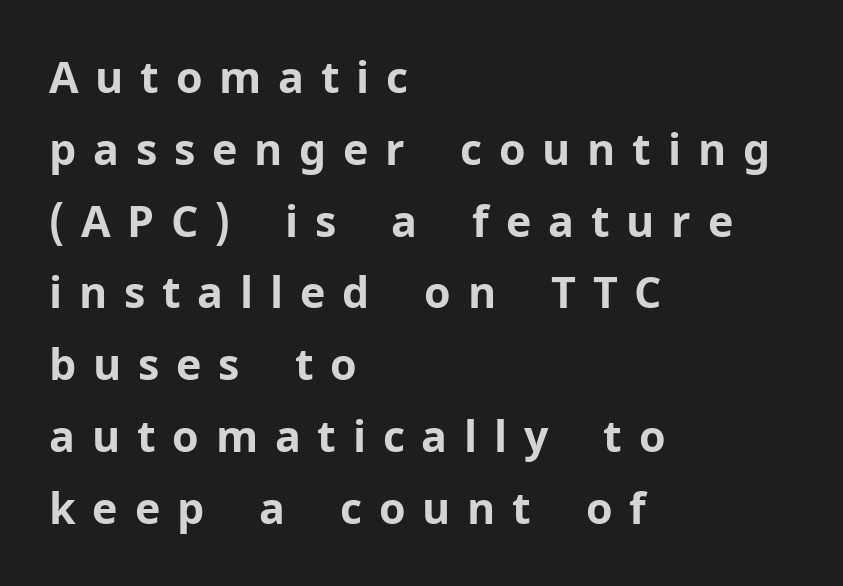
Q: Is the text bold? A: Yes.
Q: Is the text italic (slanted)? A: No, it is upright.
Q: Is the typeface a serif or a sans-serif typeface? A: Sans-serif.
Q: Is the text underlined? A: No.
Q: How is the paragraph aligned? A: Left-aligned.
Q: Is the spacing between letters normal or unusually wide? A: Unusually wide.
Q: Is the spacing between lines tight, normal or loose? A: Normal.
Q: Width (condensed, normal, or wide)? A: Normal.
Q: Stroke contrast? A: Low.
Q: x-height? A: Medium.
Q: Monospaced? A: No.
